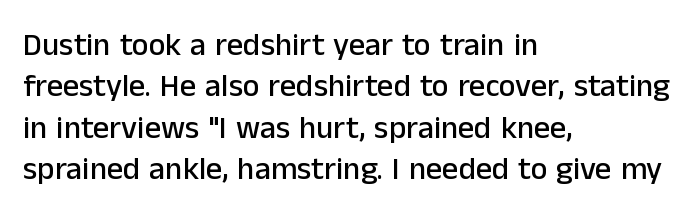
The image shows 32 px sans-serif type, upright; set left-aligned, normal line spacing (1.29x), normal letter spacing, not underlined; low stroke contrast and a medium x-height.
